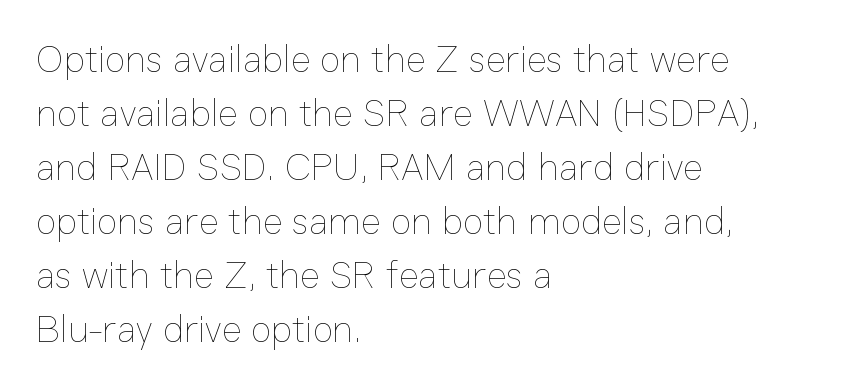
Every character sits straight up, as roman type does. The rendering uses a moderate line-height, typical for paragraphs. Rule under the text: the space is simply empty. The passage shown is not bold in any degree. Reading down the block, your eye returns to a fixed left position each line.
